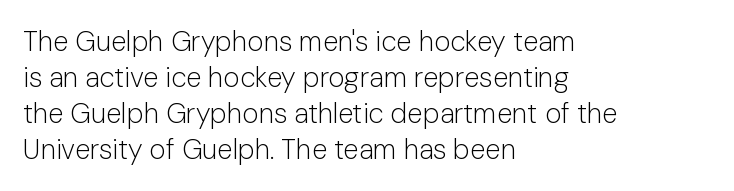
The image shows 28 px light sans-serif type, upright; set left-aligned, normal line spacing (1.28x), normal letter spacing, not underlined; low stroke contrast and a medium x-height.
